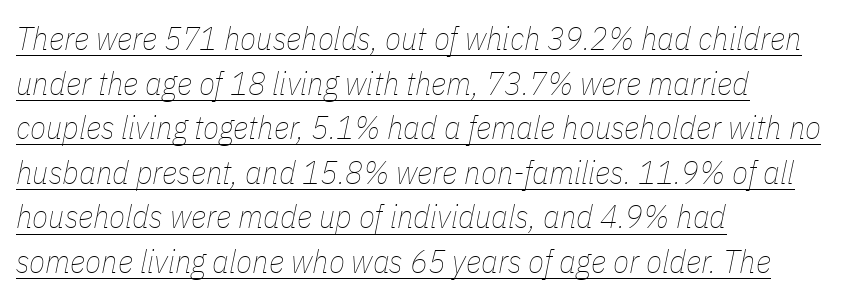
Q: Is the text bold? A: No.
Q: Is the text italic (slanted)? A: Yes, it leans right by about 11 degrees.
Q: Is the text underlined? A: Yes.
Q: How is the paragraph aligned? A: Left-aligned.
Q: Is the spacing between letters normal or unusually wide? A: Normal.
Q: Is the spacing between lines tight, normal or loose? A: Normal.
Q: Width (condensed, normal, or wide)? A: Condensed.
Q: Stroke contrast? A: Low.
Q: x-height? A: Medium.
Q: Monospaced? A: No.
